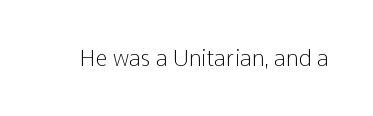
The space directly below the letters is spotless. Quick note: not italic, upright. The line texture is even and compact thanks to regular tracking. These glyphs show unthickened strokes, regular width or finer.
